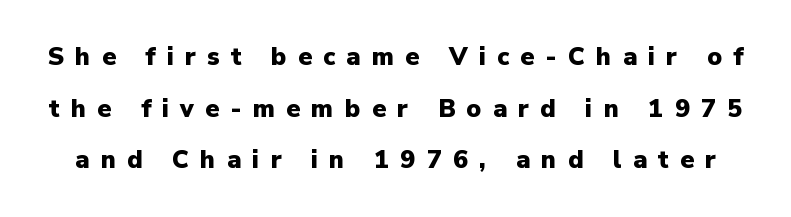
The lines are spread far apart with generous leading. A clean baseline with only descenders dipping below it. Heft: maximum for text — a bold. Do the letters lean? They stand straight. Loose tracking; the words dissolve into strings of separated letters.
